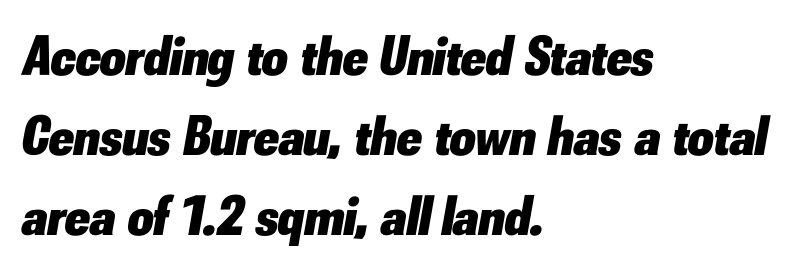
Horizontal alignment here is leftward, the default for most running prose. Yep, that's italic — everything's leaning. Regular leading. The type is set solid horizontally, with unmodified tracking.
